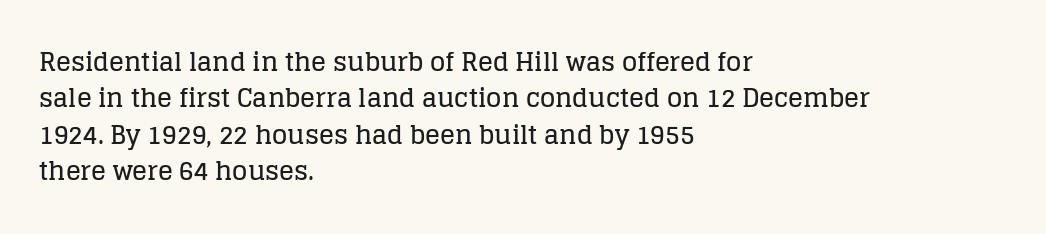
{"italic": "no", "underline": "no", "align": "left", "line_spacing": "normal", "line_spacing_ratio": 1.46, "letter_spacing": "normal", "letter_spacing_em": 0.0, "glyph_px": 25}
